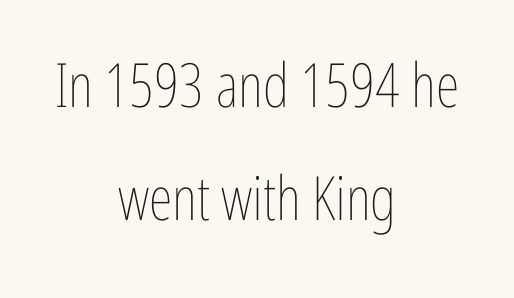
The image shows 61 px thin, condensed type, upright; set centered, line spacing 1.86x, normal letter spacing, not underlined; low stroke contrast and a medium x-height.
